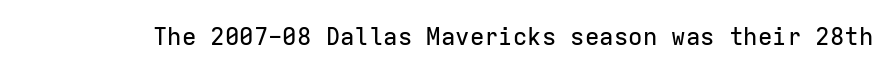
Observe the ordinary spacing: letters are neighbours, not strangers. Underline: absent. Rendered with straight, roman letterforms.
